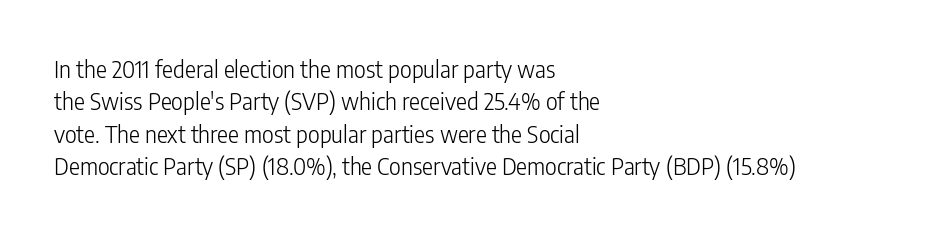
The tracking reads as untouched default to a designer's eye. Layout note: lines flush left. Students, observe: this is what conventionally led text looks like. Underline: absent.
